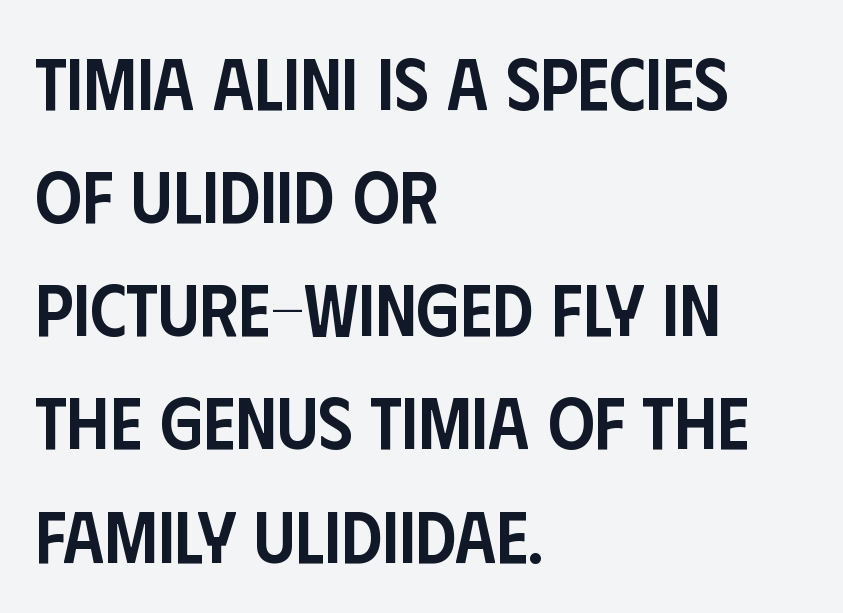
The image shows 73 px semibold, condensed sans-serif type, upright; set left-aligned, normal line spacing (1.55x), normal letter spacing, not underlined; low stroke contrast and a large x-height.
